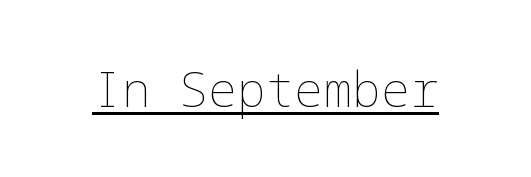
The image shows 48 px thin type, upright; set normal letter spacing, underlined; low stroke contrast and a medium x-height.
